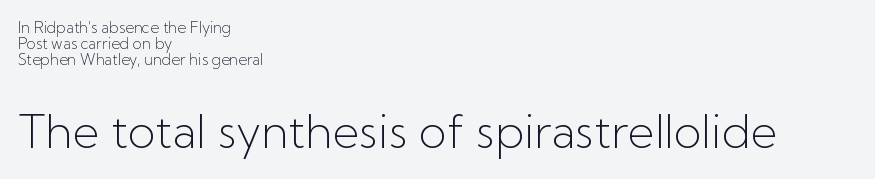
Q: Is the text bold? A: No.
Q: Is the text italic (slanted)? A: No, it is upright.
Q: Is the typeface a serif or a sans-serif typeface? A: Sans-serif.
Q: Is the text underlined? A: No.
Q: How is the paragraph aligned? A: Left-aligned.
Q: Is the spacing between letters normal or unusually wide? A: Normal.
Q: Is the spacing between lines tight, normal or loose? A: Tight.
Q: Which block of text is set in a larger size, the first (top) or the second (bottom)? A: The second (bottom) one.
Q: Width (condensed, normal, or wide)? A: Normal.
Q: Stroke contrast? A: Low.
Q: x-height? A: Medium.
Q: Monospaced? A: No.
